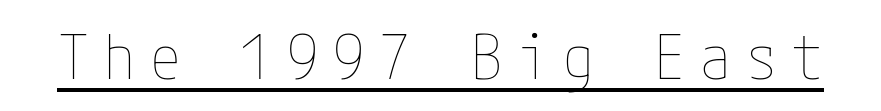
Stem width sits at or under what a default text font uses. Descenders here cross a horizontal rule under the line. Substantial extra tracking has been applied to these lines. When letters stand straight like this, we call the style roman or upright.
